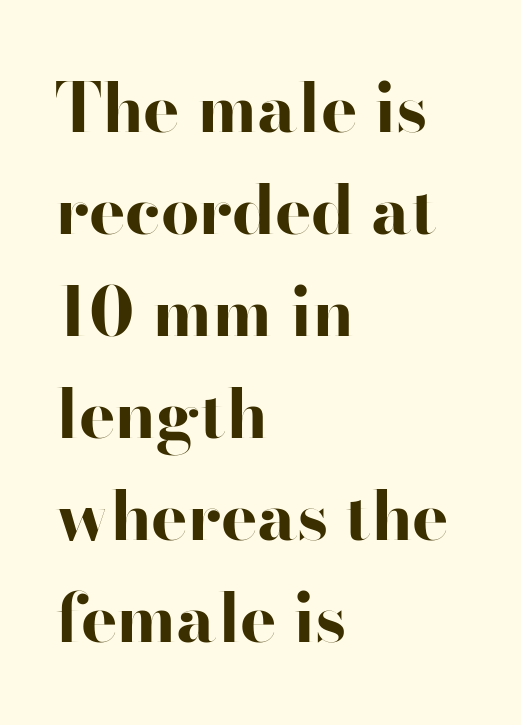
{"serif": "no", "italic": "no", "bold": "yes", "weight": "bold", "width": "wide", "stroke_contrast": "high", "x_height": "small", "monospaced": "no", "underline": "no", "align": "left", "line_spacing": "normal", "line_spacing_ratio": 1.5, "letter_spacing": "normal", "letter_spacing_em": 0.0, "glyph_px": 68}
